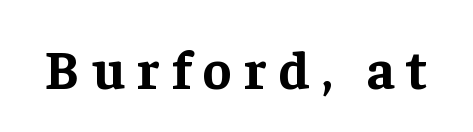
{"serif": "yes", "italic": "no", "bold": "yes", "weight": "bold", "width": "normal", "stroke_contrast": "low", "x_height": "medium", "monospaced": "no", "underline": "no", "letter_spacing": "wide", "letter_spacing_em": 0.22, "glyph_px": 55}
